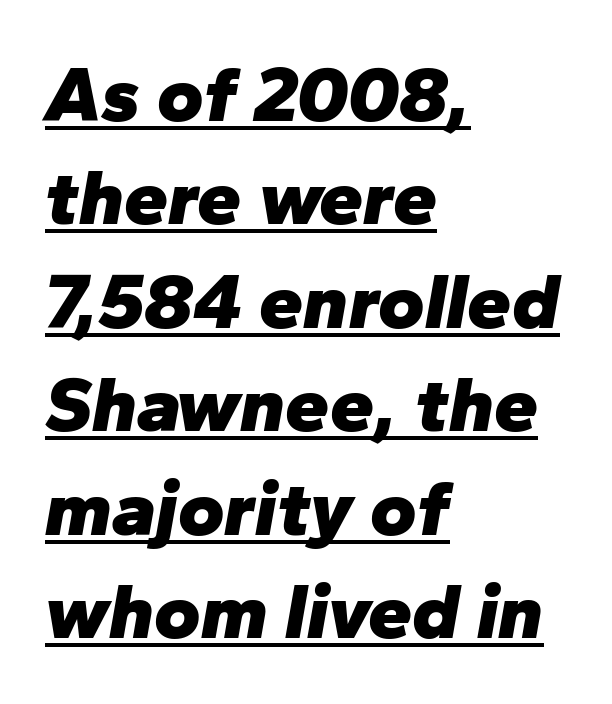
Quick note: interline space is typical. Weight check: bold — yes, fully. This sample carries an underscore along the baseline area. The face used here is proportionally spaced, like ordinary book or web type. Would a proofreader flag this as italicized? Yes. Line beginnings align vertically; line endings do not.
